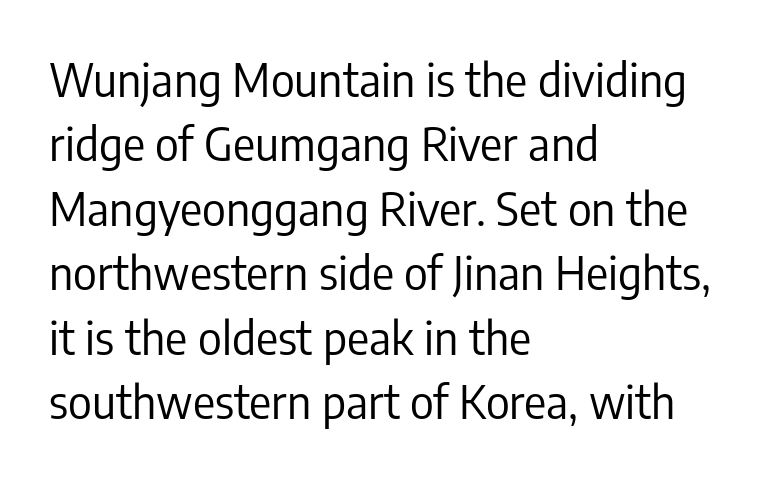
Q: Is the text bold? A: No.
Q: Is the text italic (slanted)? A: No, it is upright.
Q: Is the typeface a serif or a sans-serif typeface? A: Sans-serif.
Q: Is the text underlined? A: No.
Q: How is the paragraph aligned? A: Left-aligned.
Q: Is the spacing between letters normal or unusually wide? A: Normal.
Q: Is the spacing between lines tight, normal or loose? A: Normal.
Q: Width (condensed, normal, or wide)? A: Condensed.
Q: Stroke contrast? A: Low.
Q: x-height? A: Medium.
Q: Monospaced? A: No.
